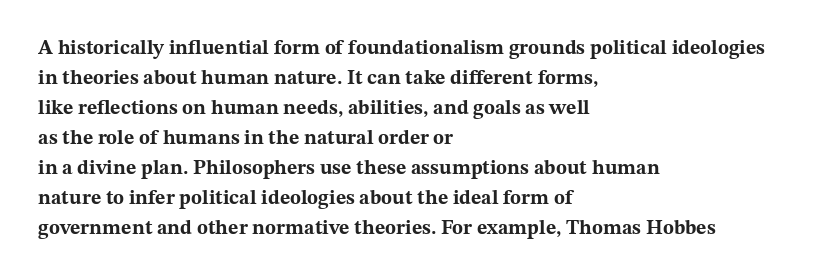
Alignment: flush left. Tall strokes in this sample are plumb rather than angled. Successive baselines arrive at the customary interval. The rendering uses a bold face; every stroke is thick and dark. The specimen omits any rule beneath the text block's lines. Short note: letters normally spaced.
